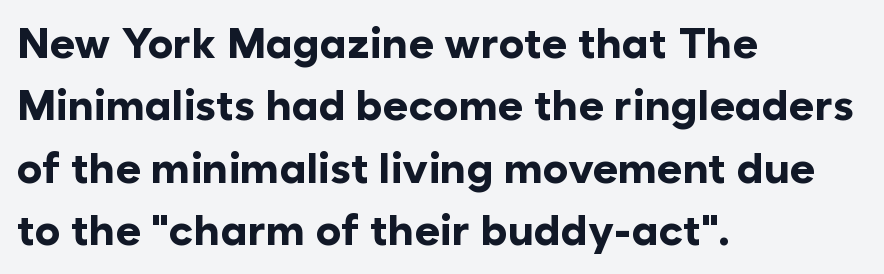
A sans-serif font was chosen for this passage. All the whitespace from short lines collects on the right. Each letter keeps its own natural width here, so spacing adapts to shape. The lettering stays uniformly vertical, giving the passage a roman look. Is there much room between lines? A standard amount, neither cramped nor airy.
